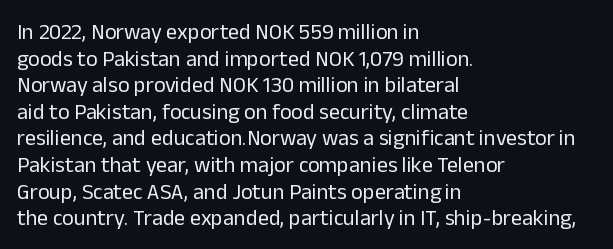
The face used here is rendered with its standard letterfit. The rag falls on the right side of this text block. The typeface has the unassuming heft of standard copy or less. Italic: no, the glyphs are upright roman.
